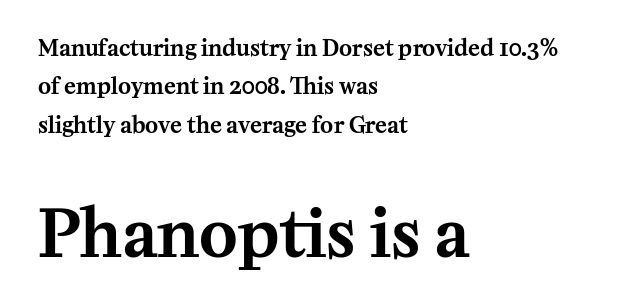
The face used here is seriffed, in the tradition of book romans. Short and long lines alike share a common starting point at left. Type size steps up from the first block to the second. This sample uses an upright cut, with every glyph sitting square on the baseline. The rendering uses natural spacing where letterforms have individual widths. Letter spacing: default.
